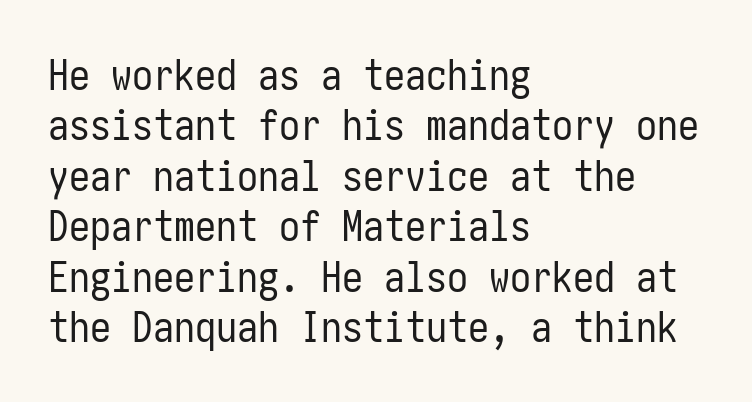
{"serif": "no", "italic": "no", "bold": "no", "weight": "regular", "width": "condensed", "stroke_contrast": "low", "x_height": "medium", "underline": "no", "align": "left", "line_spacing_ratio": 1.2, "letter_spacing": "normal", "letter_spacing_em": 0.0, "glyph_px": 42}
